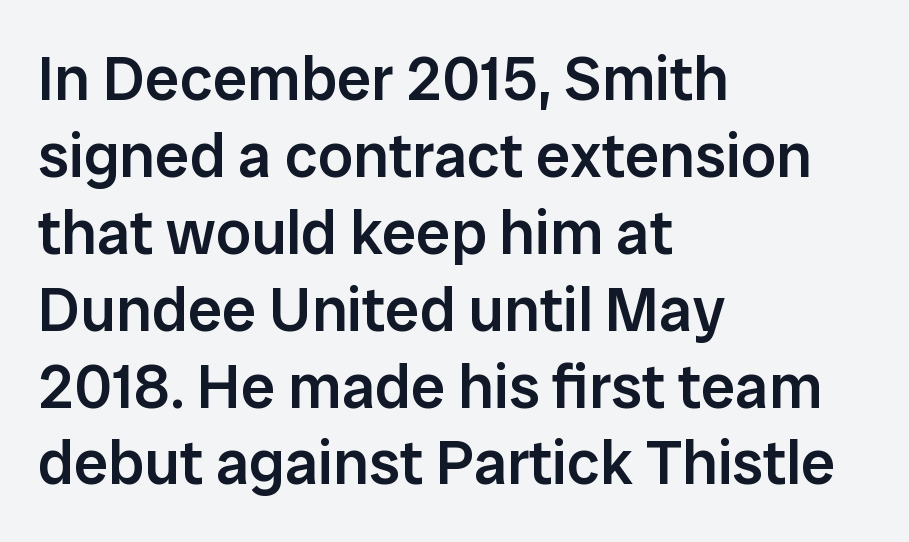
{"serif": "no", "italic": "no", "bold": "semi", "weight": "semibold", "width": "normal", "stroke_contrast": "low", "x_height": "medium", "monospaced": "no", "underline": "no", "align": "left", "line_spacing_ratio": 1.24, "letter_spacing": "normal", "letter_spacing_em": 0.0, "glyph_px": 62}
